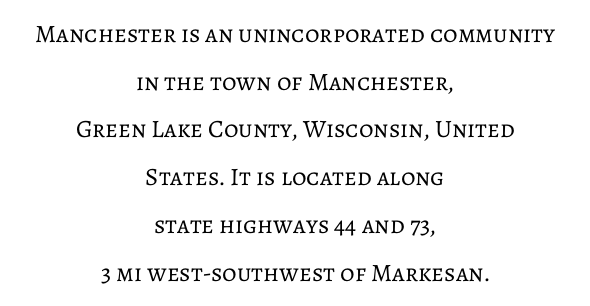
Q: Is the text bold? A: No.
Q: Is the text italic (slanted)? A: No, it is upright.
Q: Is the text underlined? A: No.
Q: How is the paragraph aligned? A: Centered.
Q: Is the spacing between letters normal or unusually wide? A: Normal.
Q: Is the spacing between lines tight, normal or loose? A: Loose.
